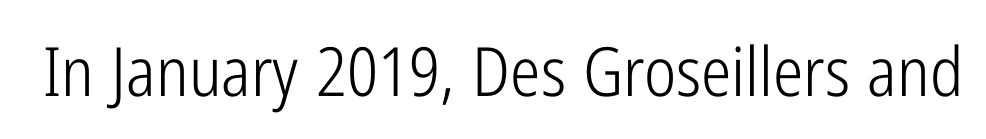
{"serif": "no", "italic": "no", "bold": "no", "weight": "light", "width": "condensed", "stroke_contrast": "low", "x_height": "medium", "monospaced": "no", "underline": "no", "letter_spacing": "normal", "letter_spacing_em": 0.0, "glyph_px": 68}
